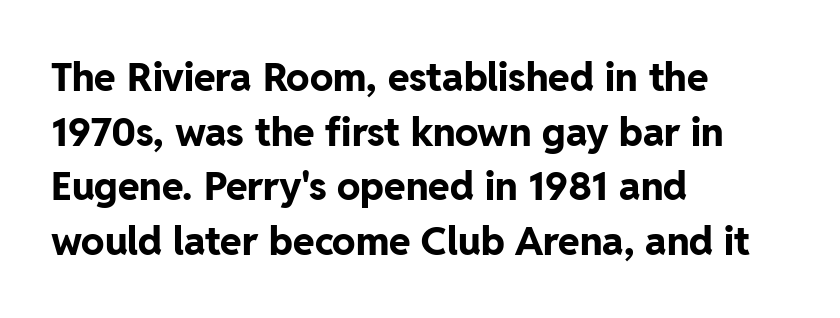
The image shows 39 px bold sans-serif type, upright; set left-aligned, normal line spacing (1.4x), normal letter spacing, not underlined; low stroke contrast and a medium x-height.
